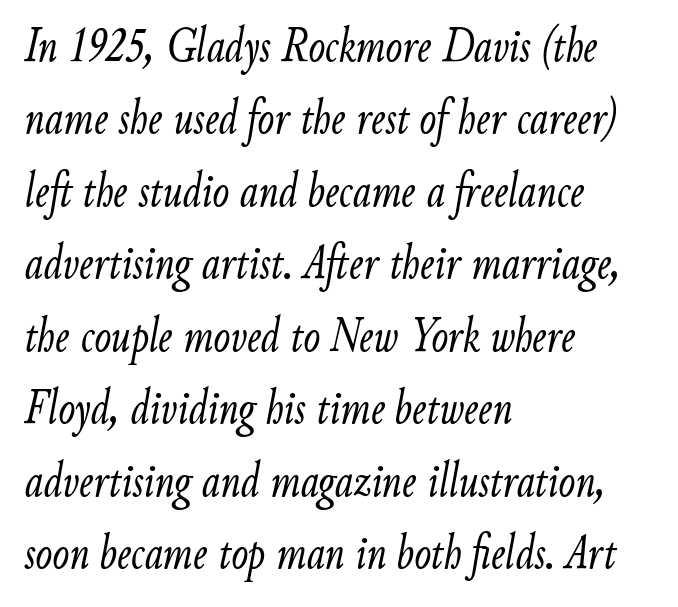
Q: Is the text bold? A: No.
Q: Is the text italic (slanted)? A: Yes, it leans right by about 9 degrees.
Q: Is the text underlined? A: No.
Q: How is the paragraph aligned? A: Left-aligned.
Q: Is the spacing between letters normal or unusually wide? A: Normal.
Q: Is the spacing between lines tight, normal or loose? A: Normal.
Q: Width (condensed, normal, or wide)? A: Condensed.
Q: Stroke contrast? A: Low.
Q: x-height? A: Small.
Q: Monospaced? A: No.
